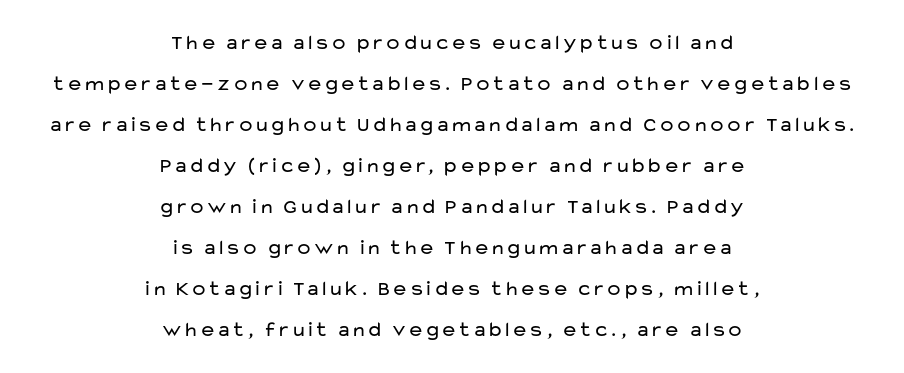
The image shows 21 px text type, upright; set centered, loose line spacing (1.95x), normal letter spacing, not underlined.
